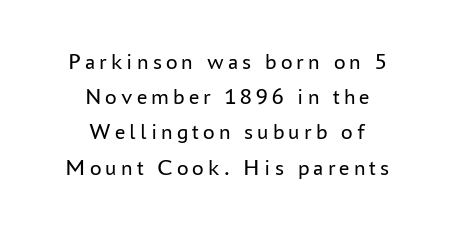
{"italic": "no", "bold": "no", "underline": "no", "align": "center", "line_spacing": "normal", "line_spacing_ratio": 1.53, "glyph_px": 23}
